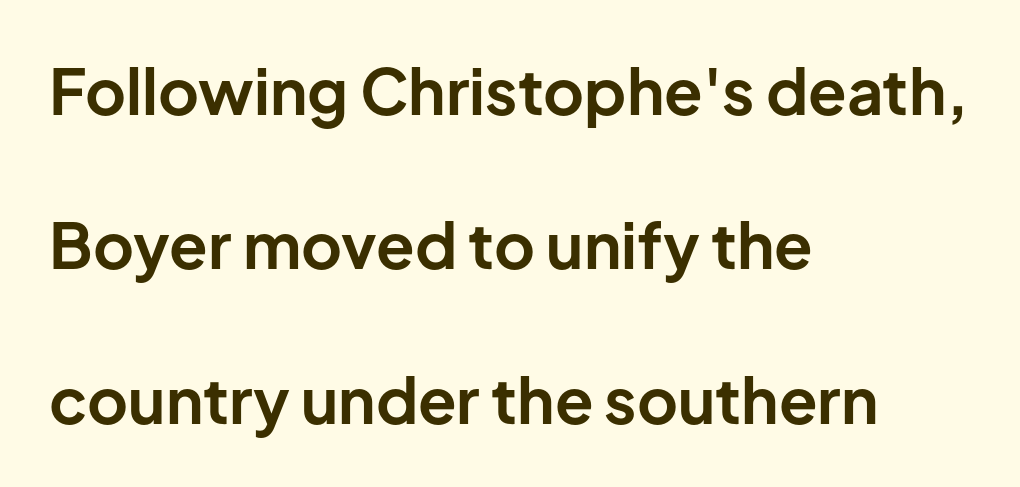
This is roman type, the default non-slanted kind. Caption: multi-line text, flush left, ragged right. Regarding leading, the lines here are spaced well apart. This sample has the flowing, uneven cadence of proportional lettering.
